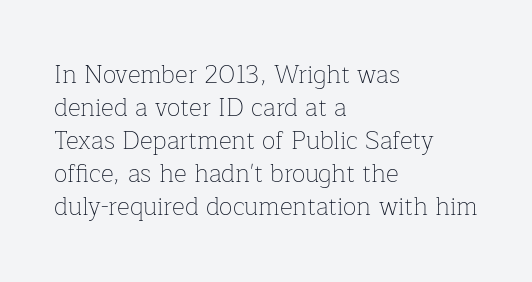
The image shows 25 px text type, upright; set left-aligned, normal line spacing (1.32x), normal letter spacing, not underlined.
